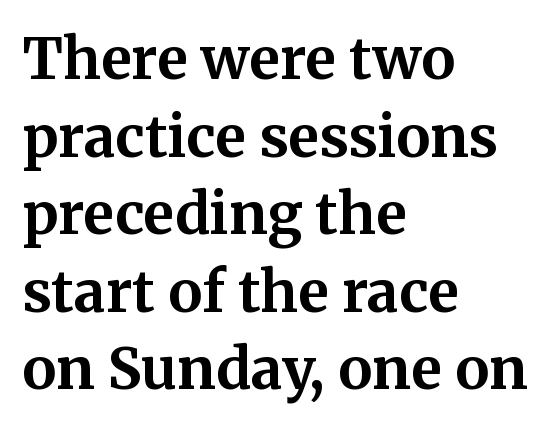
Q: Is the text bold? A: Yes.
Q: Is the text italic (slanted)? A: No, it is upright.
Q: Is the typeface a serif or a sans-serif typeface? A: Serif.
Q: Is the text underlined? A: No.
Q: How is the paragraph aligned? A: Left-aligned.
Q: Is the spacing between letters normal or unusually wide? A: Normal.
Q: Is the spacing between lines tight, normal or loose? A: Normal.
Q: Width (condensed, normal, or wide)? A: Normal.
Q: Stroke contrast? A: Medium.
Q: x-height? A: Medium.
Q: Monospaced? A: No.
